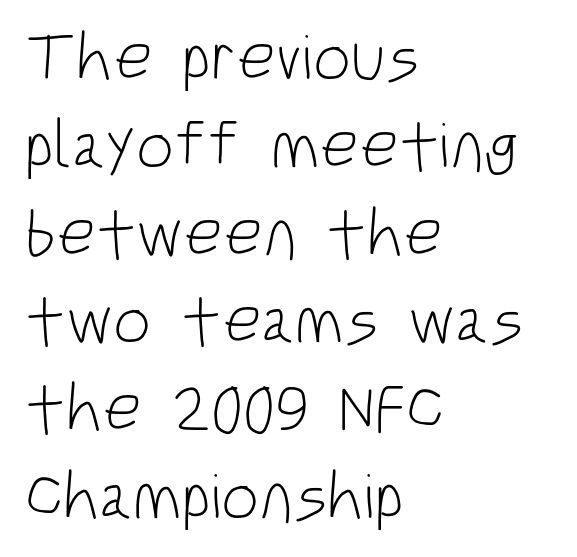
{"serif": "no", "italic": "no", "bold": "no", "weight": "light", "width": "condensed", "stroke_contrast": "low", "x_height": "large", "monospaced": "no", "underline": "no", "align": "left", "line_spacing": "normal", "line_spacing_ratio": 1.31, "letter_spacing": "normal", "letter_spacing_em": 0.0, "glyph_px": 67}
